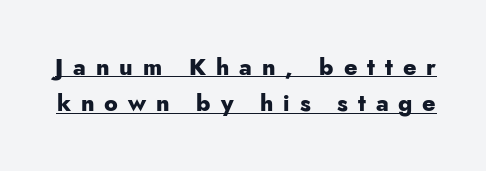
The letterforms stand isolated, each surrounded by extra space. Normally led — the rows are evenly, conventionally spaced. The rendering uses a bold face; every stroke is thick and dark. Upright lettering throughout. Decoration check: the copy is underlined.
